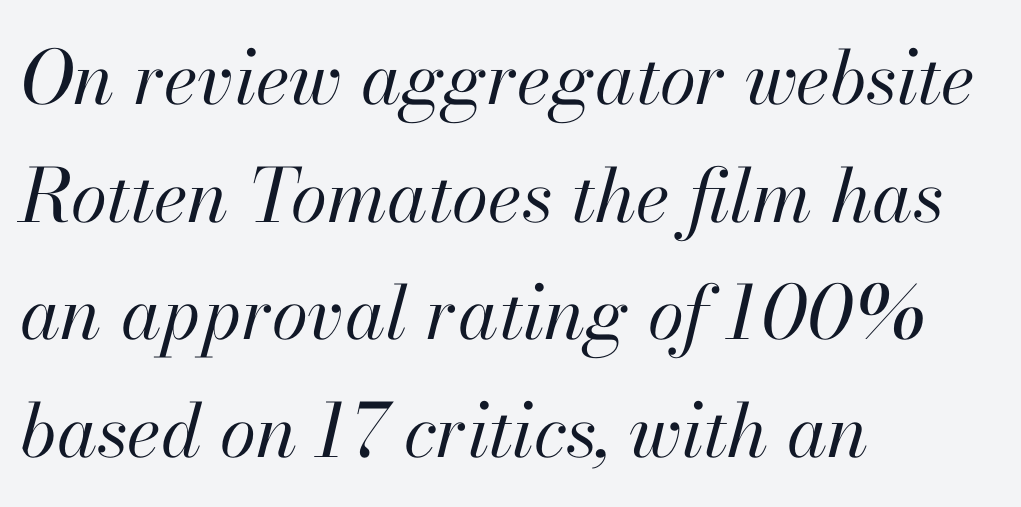
Q: Is the text bold? A: No.
Q: Is the text italic (slanted)? A: Yes, it leans right by about 13 degrees.
Q: Is the text underlined? A: No.
Q: How is the paragraph aligned? A: Left-aligned.
Q: Is the spacing between letters normal or unusually wide? A: Normal.
Q: Is the spacing between lines tight, normal or loose? A: Normal.
Q: Width (condensed, normal, or wide)? A: Normal.
Q: Stroke contrast? A: High.
Q: x-height? A: Small.
Q: Monospaced? A: No.
